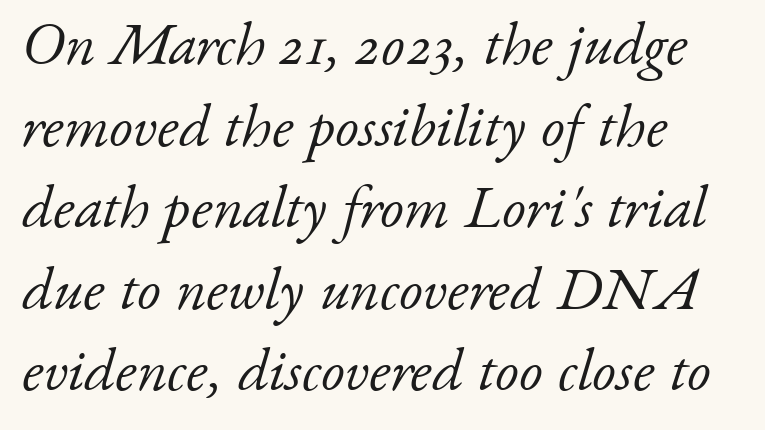
The rag falls on the right side of this text block. Leading matches the norm, producing a regular column. Unlike a clean sans, this face finishes its strokes with serifs. Here the glyphs are tracked normally, forming tight word shapes.
